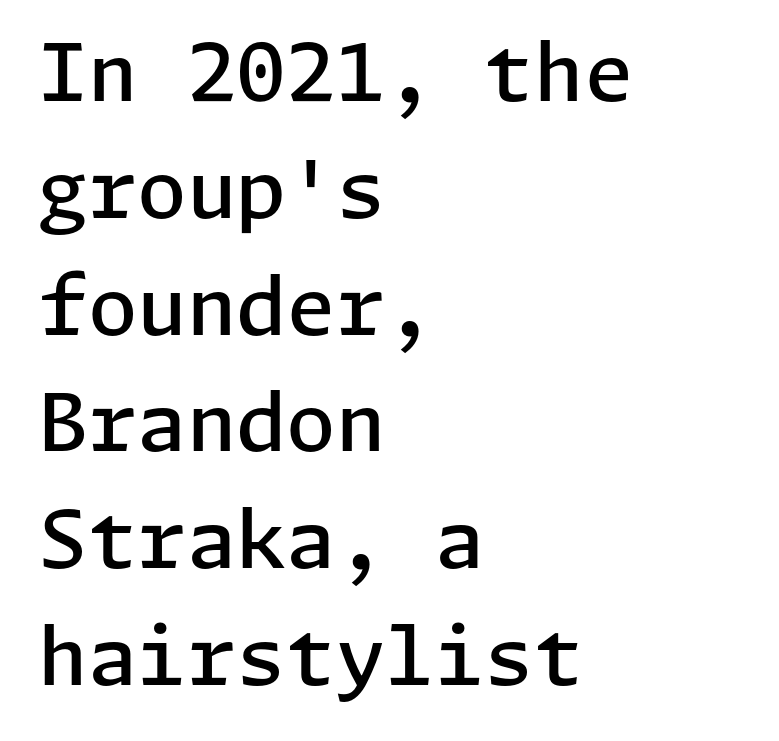
The zone under the glyphs is completely vacant. Check where the strokes stop: nothing finishes them off — pure sans. It's the straight-up-and-down kind of type. How heavy is the stroke? Medium-heavy — a semibold, shy of bold. The space between consecutive lines is moderate.
